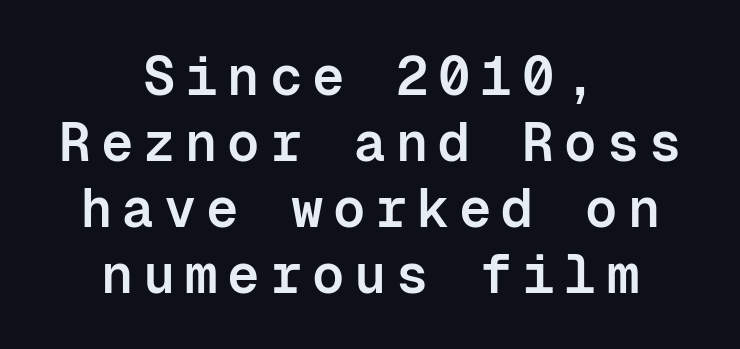
The image shows 54 px semibold sans-serif type, upright, monospaced; set centered, line spacing 1.22x, not underlined; low stroke contrast and a medium x-height.
